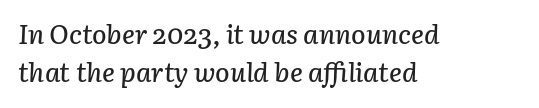
Q: Is the text italic (slanted)? A: Yes, it leans right by about 3 degrees.
Q: Is the text underlined? A: No.
Q: How is the paragraph aligned? A: Left-aligned.
Q: Is the spacing between letters normal or unusually wide? A: Normal.
Q: Is the spacing between lines tight, normal or loose? A: Normal.
